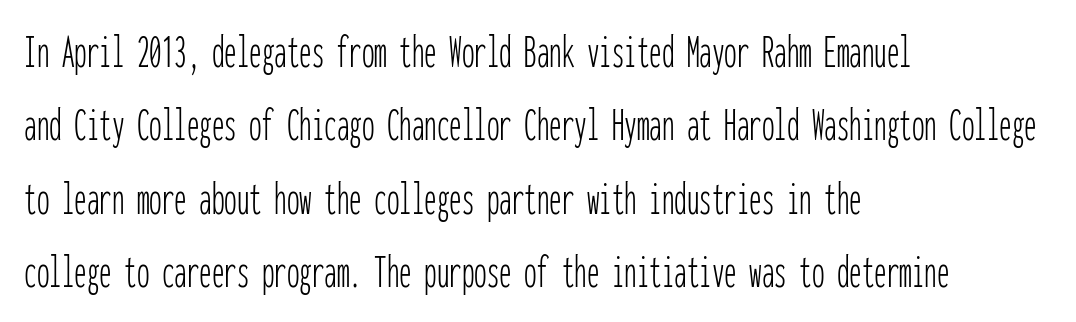
{"serif": "no", "italic": "no", "bold": "no", "weight": "thin", "width": "condensed", "stroke_contrast": "low", "x_height": "medium", "monospaced": "yes", "underline": "no", "align": "left", "line_spacing": "normal", "line_spacing_ratio": 1.47, "letter_spacing": "normal", "letter_spacing_em": 0.0, "glyph_px": 50}
